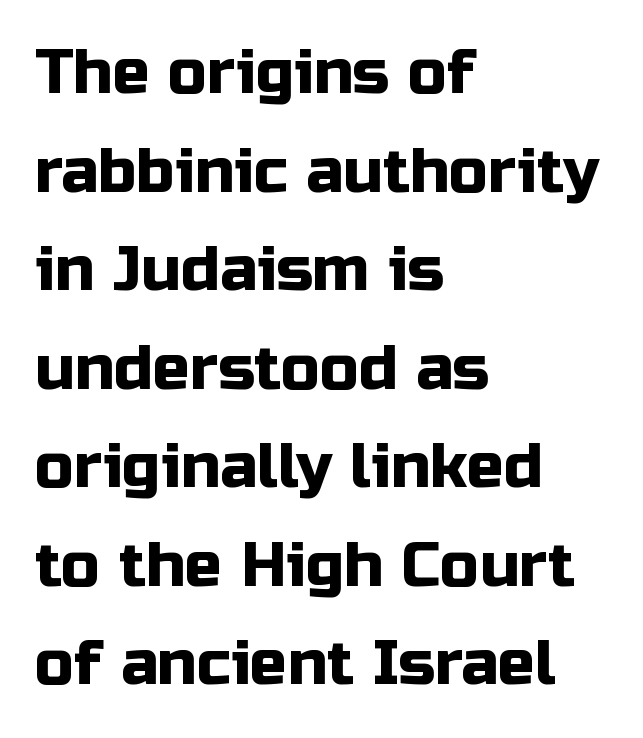
Q: Is the text italic (slanted)? A: No, it is upright.
Q: Is the typeface a serif or a sans-serif typeface? A: Sans-serif.
Q: Is the text underlined? A: No.
Q: How is the paragraph aligned? A: Left-aligned.
Q: Is the spacing between letters normal or unusually wide? A: Normal.
Q: Is the spacing between lines tight, normal or loose? A: Normal.
Q: Width (condensed, normal, or wide)? A: Normal.
Q: Stroke contrast? A: Low.
Q: x-height? A: Medium.
Q: Monospaced? A: No.
